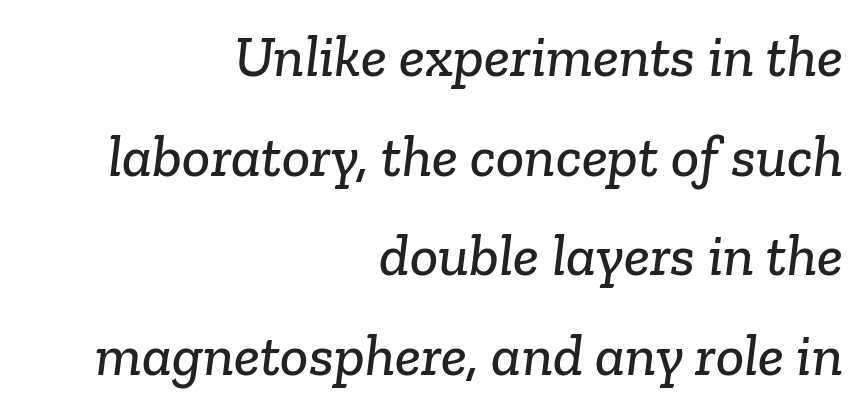
Quick note: interline space is typical. Beneath every word, the page is bare. Teacher's note: observe the even right margin — that is flush-right alignment. A typesetter would label this face a serif. You could not count columns in this text — the font is proportionally spaced. Spacing between characters is what you'd get straight out of the box.
